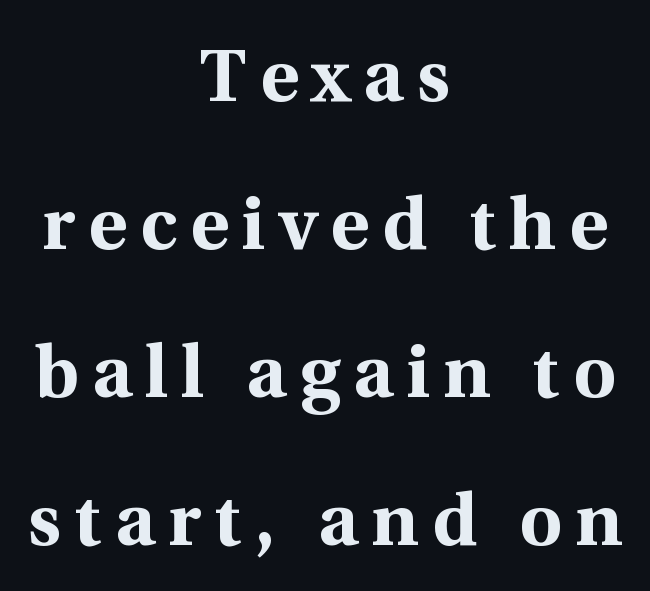
This sample is center-justified, so both line endings float freely. Each new line begins a long way beneath the previous one. Emphasis by weight is at full strength: bold. The type family on display is of the serif kind. Here the designer chose a conventional face with non-uniform glyph widths. Is there any slant? The stems are plumb.
